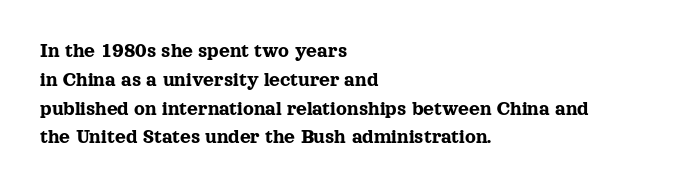
The compositor pushed each line to the left boundary. The strip under each line holds only bare page. When letters stand straight like this, we call the style roman or upright. Letter spacing: default. In terms of leading, this rendering sits right in the middle.
